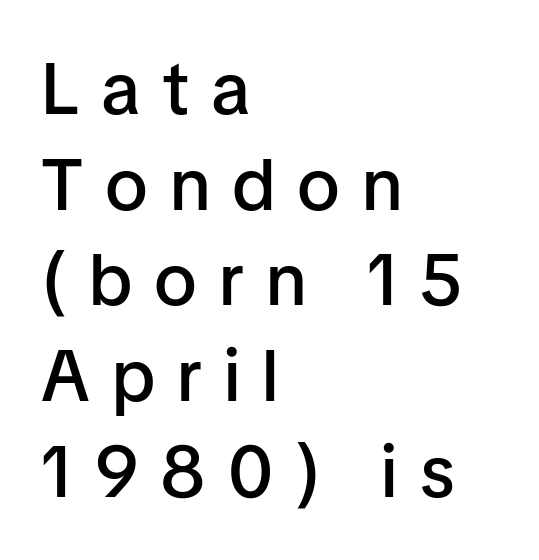
{"serif": "no", "italic": "no", "bold": "semi", "weight": "semibold", "width": "normal", "stroke_contrast": "low", "x_height": "medium", "monospaced": "no", "underline": "no", "align": "left", "line_spacing": "normal", "line_spacing_ratio": 1.31, "letter_spacing": "wide", "letter_spacing_em": 0.3, "glyph_px": 73}
